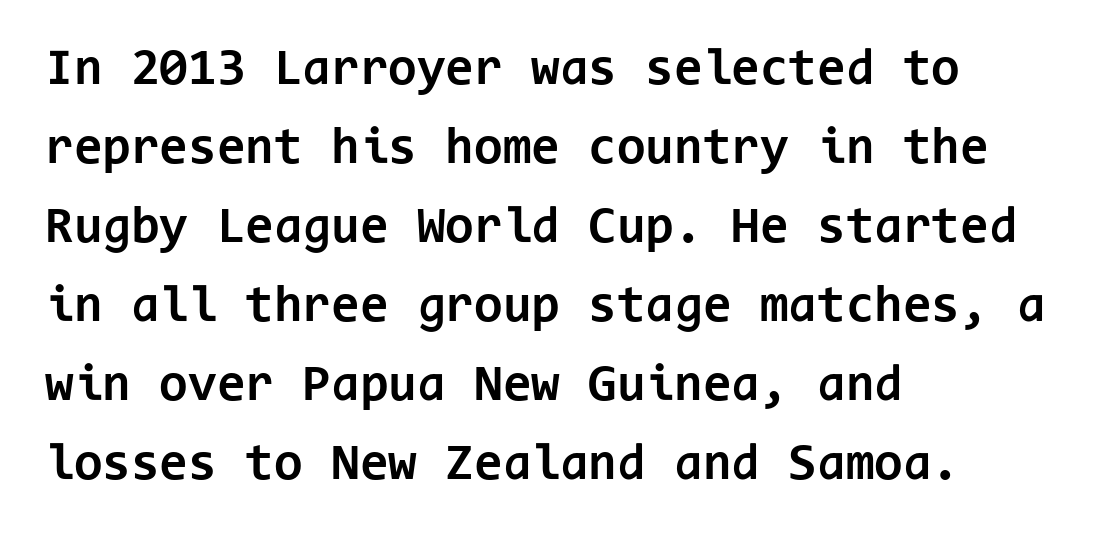
Decoration check: the copy has no underline. This rendering leaves character spacing at its baseline value. Horizontal bands of white between lines are of average thickness. These lines are rendered in a fixed-pitch font. The rag falls on the right side of this text block. The glyphs have the mass of a bold cut.
